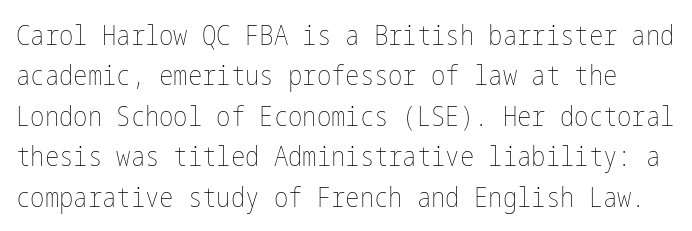
{"italic": "no", "bold": "no", "underline": "no", "line_spacing": "normal", "line_spacing_ratio": 1.5, "letter_spacing": "normal", "letter_spacing_em": 0.0, "glyph_px": 27}
